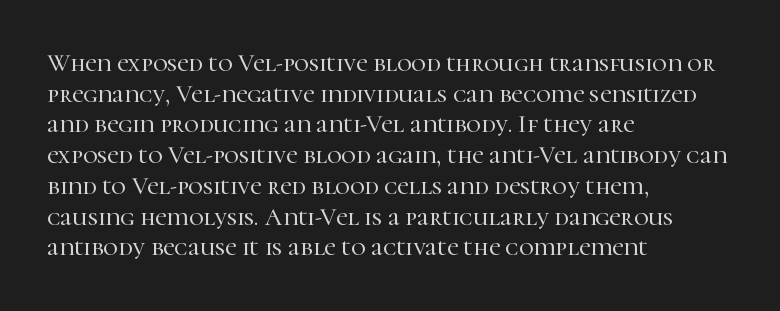
Q: Is the text italic (slanted)? A: No, it is upright.
Q: Is the text underlined? A: No.
Q: How is the paragraph aligned? A: Left-aligned.
Q: Is the spacing between letters normal or unusually wide? A: Normal.
